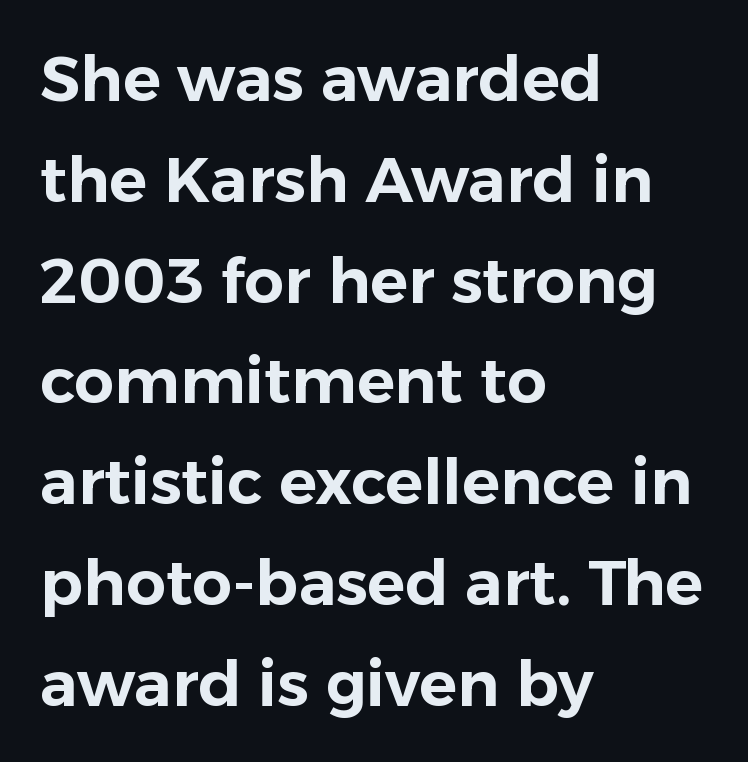
{"serif": "no", "italic": "no", "width": "normal", "stroke_contrast": "low", "x_height": "medium", "monospaced": "no", "underline": "no", "align": "left", "line_spacing": "normal", "line_spacing_ratio": 1.6, "letter_spacing": "normal", "letter_spacing_em": 0.0, "glyph_px": 63}
